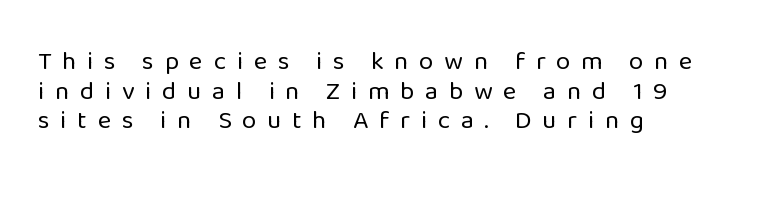
{"italic": "no", "bold": "no", "underline": "no", "align": "left", "line_spacing": "tight", "line_spacing_ratio": 1.14, "letter_spacing": "wide", "letter_spacing_em": 0.41, "glyph_px": 26}
